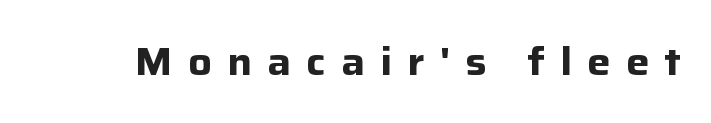
{"serif": "no", "italic": "no", "bold": "yes", "weight": "bold", "width": "normal", "stroke_contrast": "low", "x_height": "medium", "monospaced": "no", "underline": "no", "letter_spacing": "wide", "letter_spacing_em": 0.39, "glyph_px": 39}
